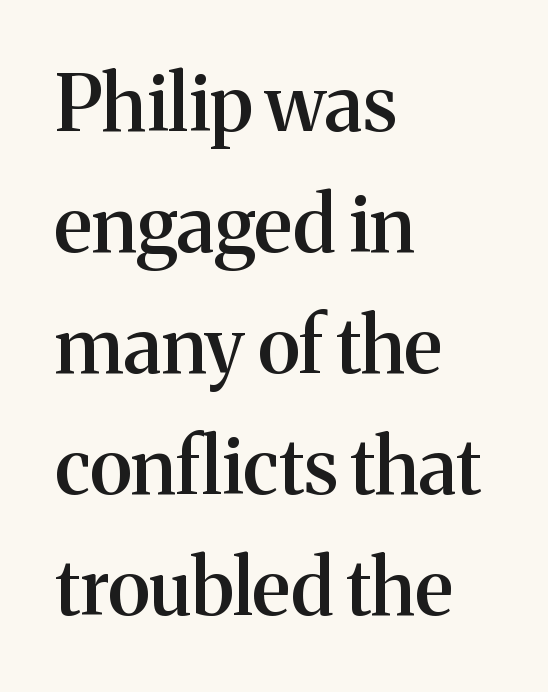
{"serif": "yes", "italic": "no", "bold": "semi", "weight": "semibold", "width": "normal", "stroke_contrast": "medium", "x_height": "medium", "monospaced": "no", "underline": "no", "align": "left", "line_spacing": "normal", "line_spacing_ratio": 1.57, "letter_spacing": "normal", "letter_spacing_em": 0.0, "glyph_px": 77}
